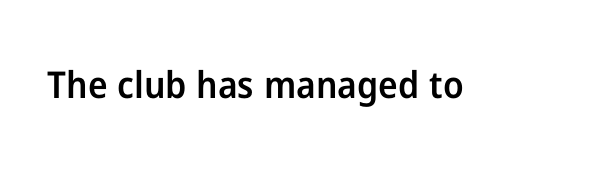
{"serif": "no", "italic": "no", "bold": "semi", "weight": "semibold", "width": "normal", "stroke_contrast": "low", "x_height": "medium", "monospaced": "no", "underline": "no", "letter_spacing": "normal", "letter_spacing_em": 0.0, "glyph_px": 37}
